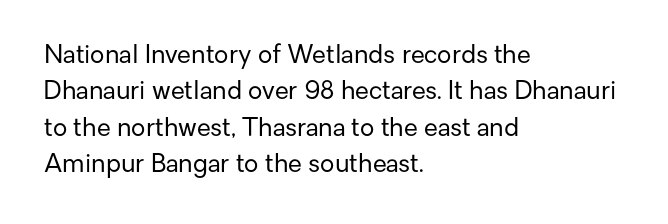
{"italic": "no", "bold": "no", "underline": "no", "align": "left", "line_spacing": "normal", "line_spacing_ratio": 1.46, "letter_spacing": "normal", "letter_spacing_em": 0.0, "glyph_px": 25}
